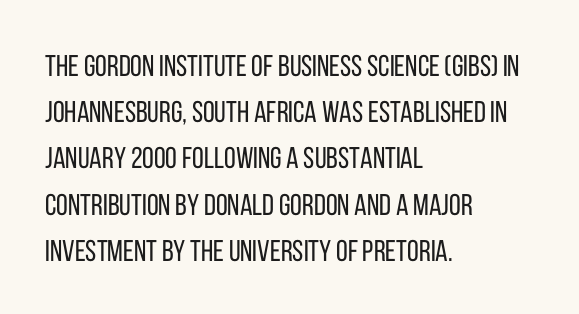
The image shows 30 px regular-weight, condensed sans-serif type, upright; set left-aligned, normal line spacing (1.54x), normal letter spacing, not underlined; low stroke contrast and a large x-height.
